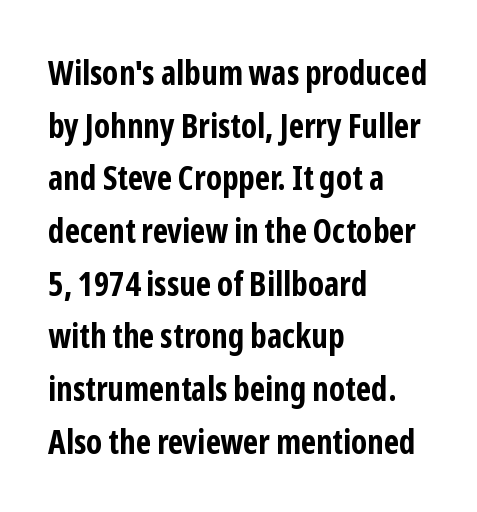
{"serif": "no", "italic": "no", "bold": "yes", "weight": "bold", "width": "condensed", "stroke_contrast": "low", "x_height": "medium", "monospaced": "no", "underline": "no", "align": "left", "line_spacing": "normal", "line_spacing_ratio": 1.55, "letter_spacing": "normal", "letter_spacing_em": 0.0, "glyph_px": 34}
